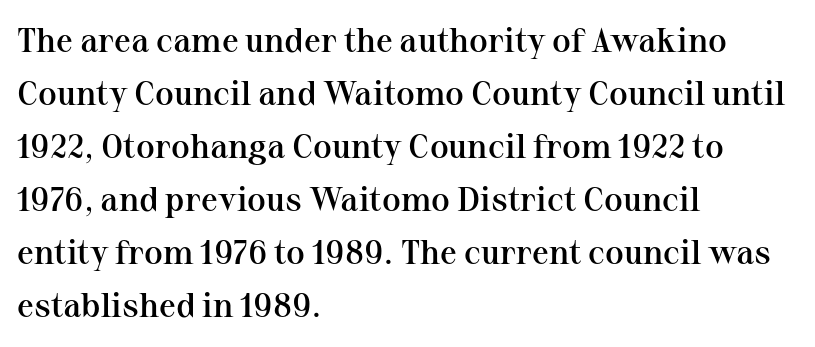
Q: Is the text bold? A: Semi-bold.
Q: Is the text italic (slanted)? A: No, it is upright.
Q: Is the typeface a serif or a sans-serif typeface? A: Serif.
Q: Is the text underlined? A: No.
Q: How is the paragraph aligned? A: Left-aligned.
Q: Is the spacing between letters normal or unusually wide? A: Normal.
Q: Is the spacing between lines tight, normal or loose? A: Normal.
Q: Width (condensed, normal, or wide)? A: Normal.
Q: Stroke contrast? A: Medium.
Q: x-height? A: Medium.
Q: Monospaced? A: No.
